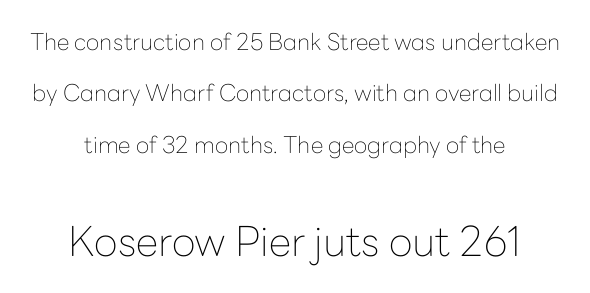
Characters remain perfectly vertical along every line. Each word holds together tightly as a unit, with standard inter-letter gaps. Is there much room between lines? Yes — plenty of vertical air separates them. Note: smaller setting up top, larger setting below.
